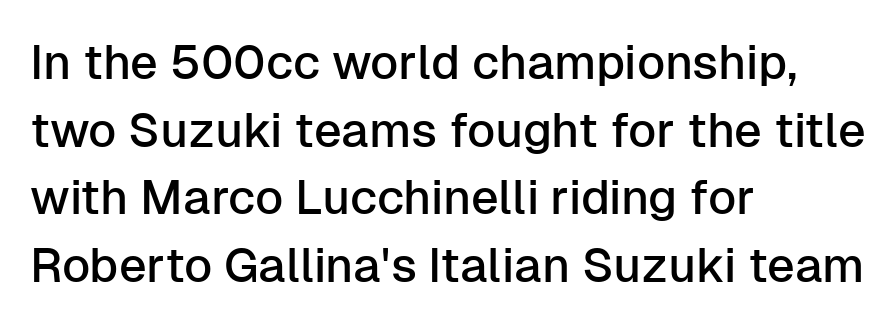
{"serif": "no", "italic": "no", "width": "normal", "stroke_contrast": "low", "x_height": "medium", "monospaced": "no", "underline": "no", "align": "left", "line_spacing": "normal", "line_spacing_ratio": 1.41, "letter_spacing": "normal", "letter_spacing_em": 0.0, "glyph_px": 48}
